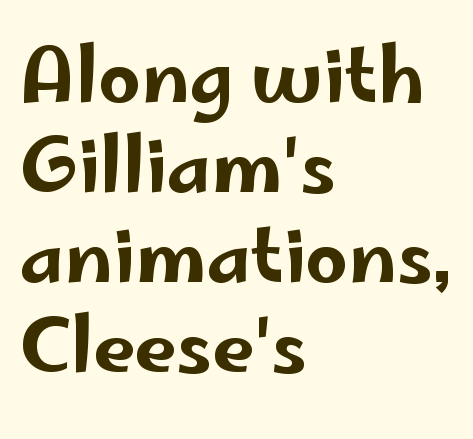
Q: Is the text italic (slanted)? A: No, it is upright.
Q: Is the typeface a serif or a sans-serif typeface? A: Sans-serif.
Q: Is the text underlined? A: No.
Q: How is the paragraph aligned? A: Left-aligned.
Q: Is the spacing between letters normal or unusually wide? A: Normal.
Q: Width (condensed, normal, or wide)? A: Wide.
Q: Stroke contrast? A: Low.
Q: x-height? A: Small.
Q: Monospaced? A: No.
